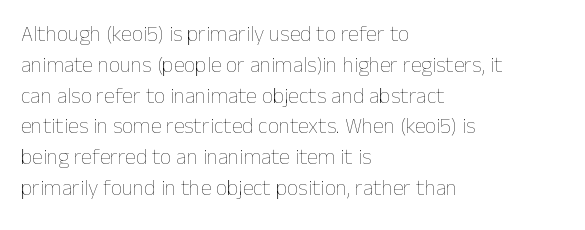
Summary of vertical rhythm: regular, with standard interline spacing. Short note: letters normally spaced. The font's upright variant was chosen for this text. Casual observation: everything's shoved over to the left.
